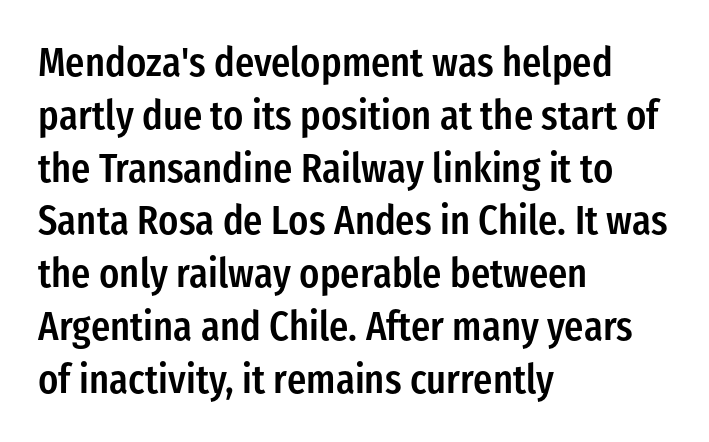
{"serif": "no", "italic": "no", "bold": "semi", "weight": "semibold", "width": "condensed", "stroke_contrast": "low", "x_height": "medium", "monospaced": "no", "underline": "no", "align": "left", "line_spacing": "normal", "line_spacing_ratio": 1.32, "letter_spacing": "normal", "letter_spacing_em": 0.0, "glyph_px": 40}
